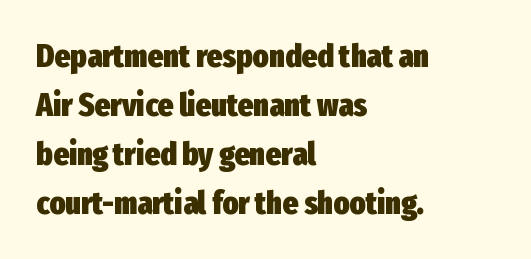
Descenders are the only things crossing below the line. These lines are rendered in a variable-pitch font. Letter spacing: default. A typesetter would call this leading conventional body-copy spacing.
